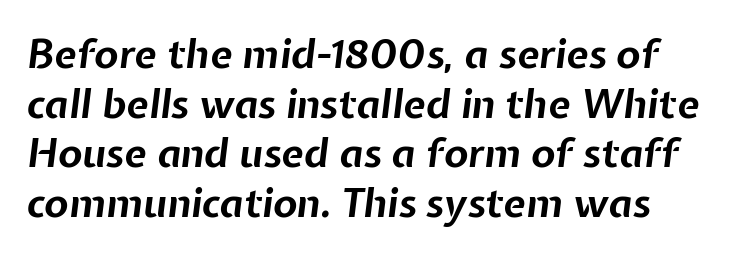
{"italic": "yes", "lean": "right", "slant_degrees": 7, "bold": "yes", "weight": "bold", "width": "normal", "stroke_contrast": "low", "x_height": "medium", "monospaced": "no", "underline": "no", "line_spacing_ratio": 1.24, "letter_spacing": "normal", "letter_spacing_em": 0.0, "glyph_px": 40}
